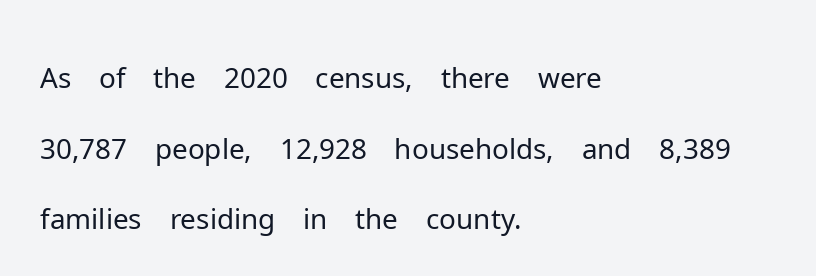
{"serif": "no", "italic": "no", "bold": "no", "weight": "light", "width": "normal", "stroke_contrast": "low", "x_height": "medium", "monospaced": "no", "underline": "no", "align": "left", "line_spacing_ratio": 1.24, "letter_spacing": "normal", "letter_spacing_em": 0.0, "glyph_px": 57}
